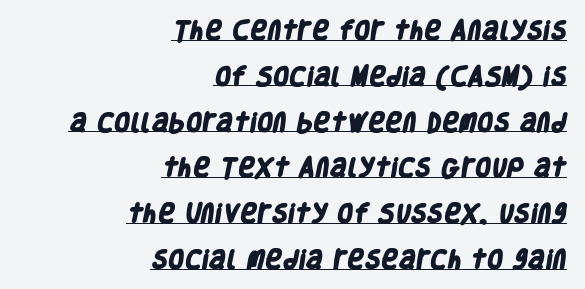
Q: Is the text bold? A: Yes.
Q: Is the text underlined? A: Yes.
Q: How is the paragraph aligned? A: Right-aligned.
Q: Is the spacing between letters normal or unusually wide? A: Normal.
Q: Is the spacing between lines tight, normal or loose? A: Loose.
